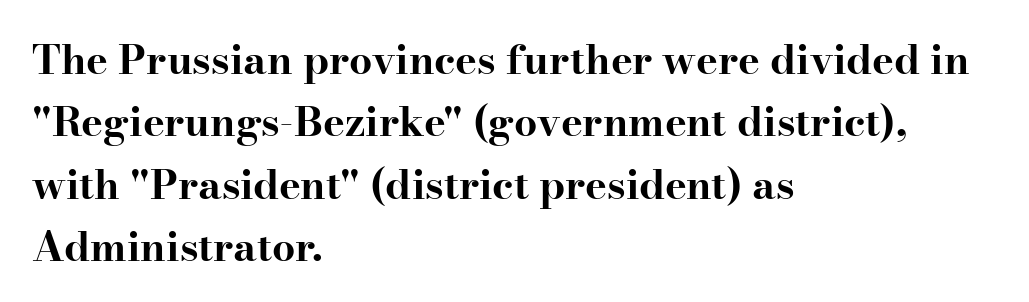
Plenty of ink on the page — the face is bold. The typeface chosen for these lines features serifs. The paragraph shown leans on its left margin. The space beneath each line is pristine and unruled.
